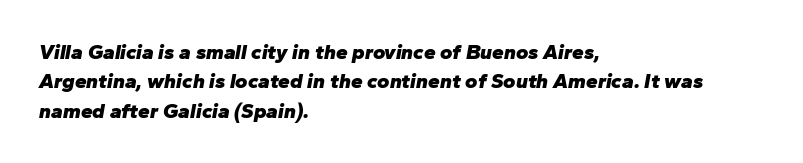
{"italic": "yes", "lean": "right", "slant_degrees": 10, "bold": "yes", "underline": "no", "align": "left", "line_spacing": "normal", "line_spacing_ratio": 1.4, "letter_spacing": "normal", "letter_spacing_em": 0.0, "glyph_px": 21}
